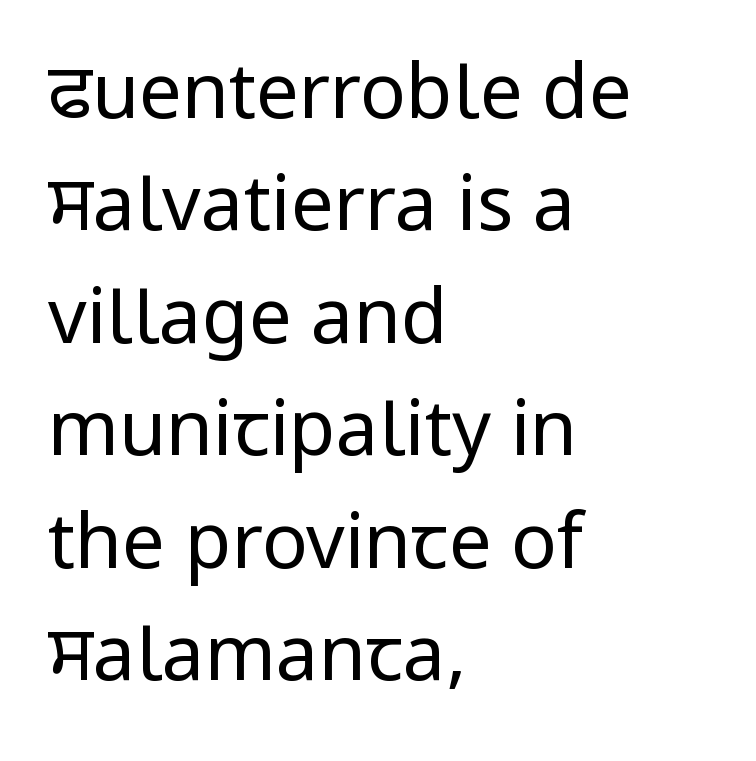
This sample is left-justified, so line endings fall wherever the words run out. Ascenders rise straight up at ninety degrees. This is not heavy type; no bold has been used. This sample uses plain, unmodified letter spacing. Proportional: the letters do not fall into vertical columns.
